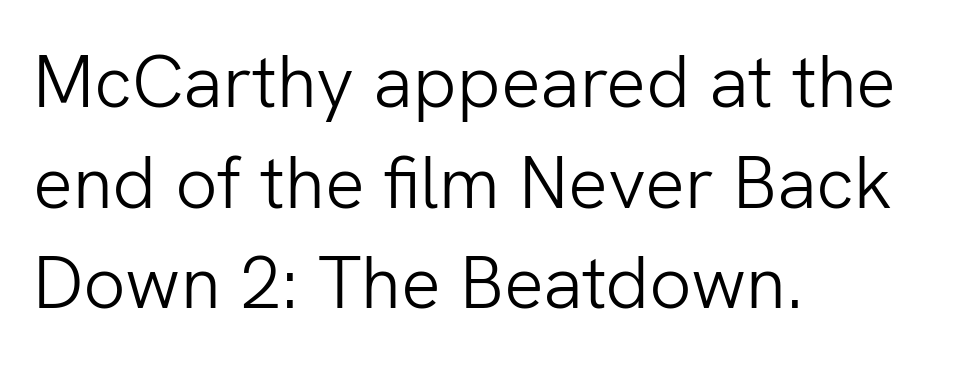
A normal amount of white space separates one row of letters from the next. No feet cap the strokes, marking this as sans-serif type. The passage shown is typed in a proportional face where columns would drift. Vertical strokes here are truly vertical.
